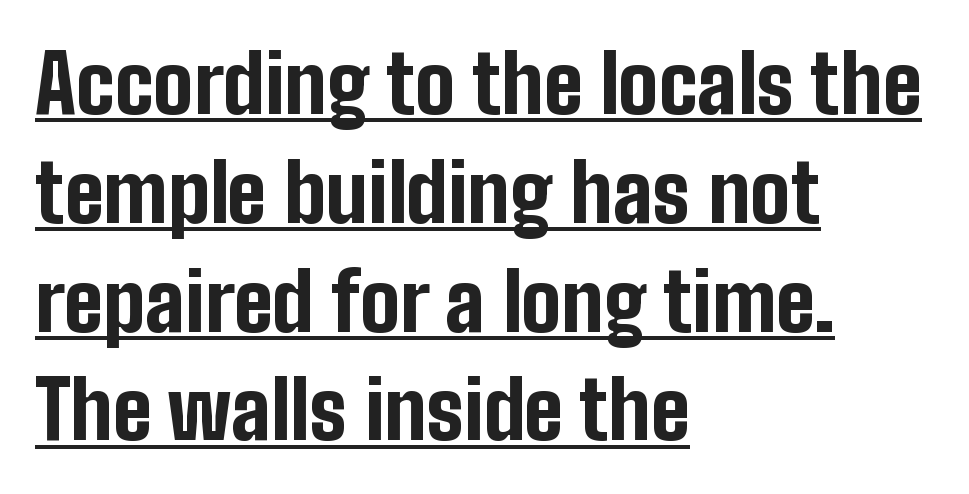
The image shows 80 px bold, condensed sans-serif type, upright; set left-aligned, normal line spacing (1.36x), normal letter spacing, underlined; low stroke contrast and a medium x-height.
